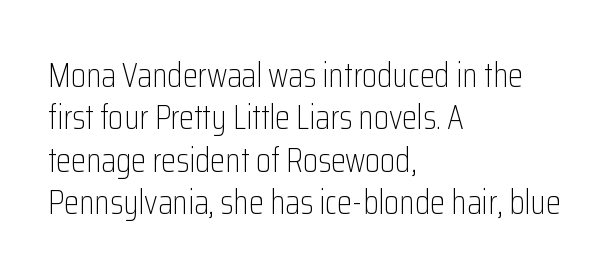
No heavy texture on the line: the type isn't bold. Plain, unruled lines of type. The passage shown is typeset with a sans-serif family. The lettering holds an erect, upright posture throughout. Line starts are locked; line ends wander.
